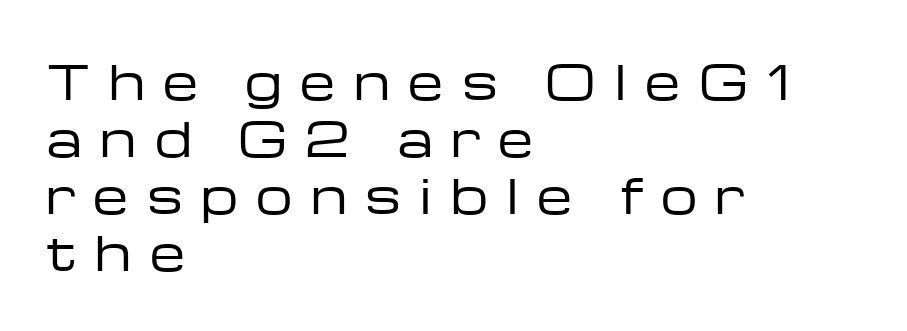
Q: Is the text bold? A: No.
Q: Is the text italic (slanted)? A: No, it is upright.
Q: Is the typeface a serif or a sans-serif typeface? A: Sans-serif.
Q: Is the text underlined? A: No.
Q: How is the paragraph aligned? A: Left-aligned.
Q: Is the spacing between letters normal or unusually wide? A: Unusually wide.
Q: Width (condensed, normal, or wide)? A: Wide.
Q: Stroke contrast? A: Low.
Q: x-height? A: Medium.
Q: Monospaced? A: No.
